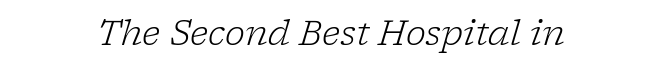
{"serif": "yes", "italic": "yes", "lean": "right", "slant_degrees": 17, "bold": "no", "weight": "light", "width": "normal", "stroke_contrast": "low", "x_height": "medium", "monospaced": "no", "underline": "no", "align": "center", "letter_spacing": "normal", "letter_spacing_em": 0.0, "glyph_px": 34}
